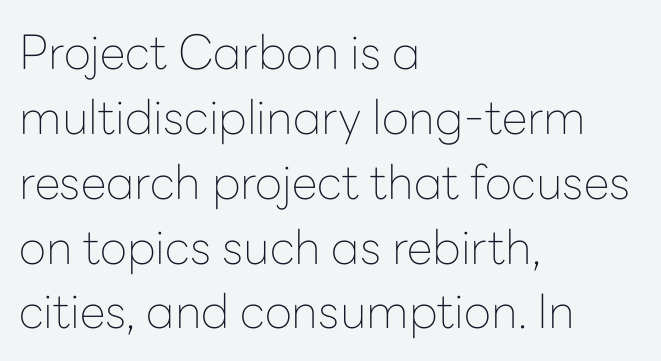
This sample uses an upright cut, with every glyph sitting square on the baseline. The rows are spaced the way most documents space them. These lines are set flush left with a ragged right edge. Each letter keeps its own natural width here, so spacing adapts to shape.
